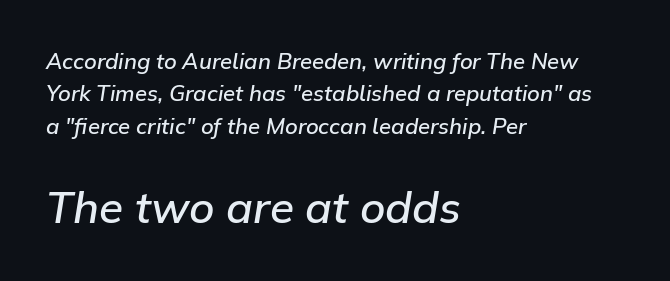
Q: Is the text bold? A: Semi-bold.
Q: Is the text italic (slanted)? A: Yes, it leans right by about 9 degrees.
Q: Is the text underlined? A: No.
Q: How is the paragraph aligned? A: Left-aligned.
Q: Is the spacing between letters normal or unusually wide? A: Normal.
Q: Is the spacing between lines tight, normal or loose? A: Normal.
Q: Which block of text is set in a larger size, the first (top) or the second (bottom)? A: The second (bottom) one.
Q: Width (condensed, normal, or wide)? A: Normal.
Q: Stroke contrast? A: Low.
Q: x-height? A: Medium.
Q: Monospaced? A: No.
